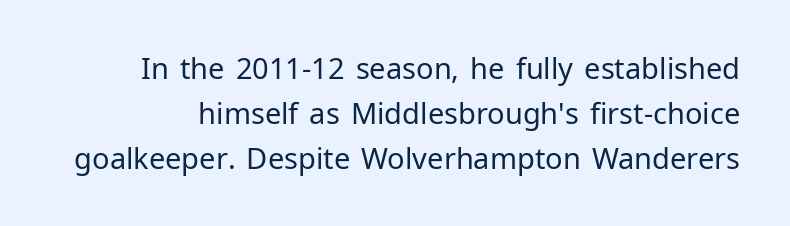
Q: Is the text bold? A: No.
Q: Is the text italic (slanted)? A: No, it is upright.
Q: Is the typeface a serif or a sans-serif typeface? A: Sans-serif.
Q: Is the text underlined? A: No.
Q: Is the spacing between letters normal or unusually wide? A: Normal.
Q: Is the spacing between lines tight, normal or loose? A: Normal.
Q: Width (condensed, normal, or wide)? A: Normal.
Q: Stroke contrast? A: Low.
Q: x-height? A: Medium.
Q: Monospaced? A: No.
